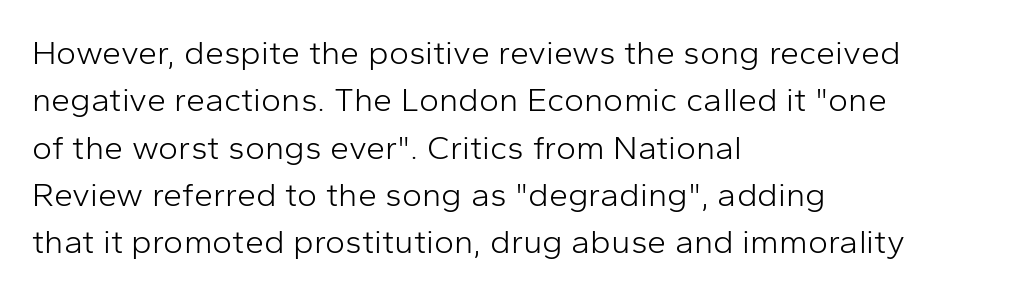
The image shows 34 px light sans-serif type, upright; set left-aligned, normal line spacing (1.39x), normal letter spacing, not underlined; low stroke contrast and a medium x-height.
